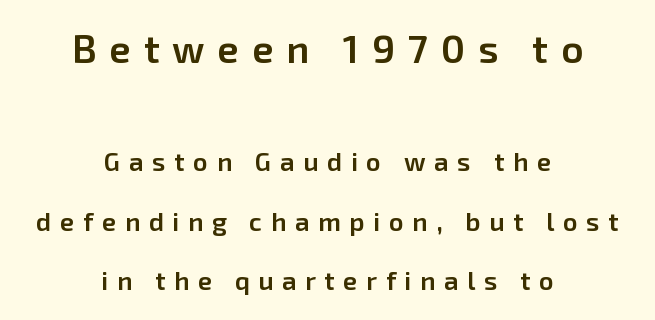
The image shows 39 px semibold sans-serif type, upright; set centered, loose line spacing (2.3x), unusually wide letter spacing (+0.33 em), not underlined; the first (top) block is 1.5x larger; low stroke contrast and a medium x-height.
